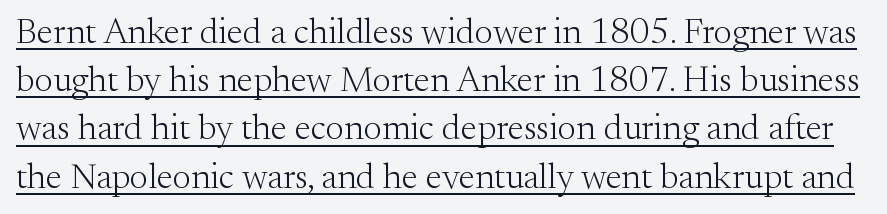
{"serif": "yes", "italic": "no", "bold": "no", "weight": "light", "width": "normal", "stroke_contrast": "medium", "x_height": "small", "monospaced": "no", "underline": "yes", "line_spacing": "normal", "line_spacing_ratio": 1.34, "letter_spacing": "normal", "letter_spacing_em": 0.0, "glyph_px": 36}
